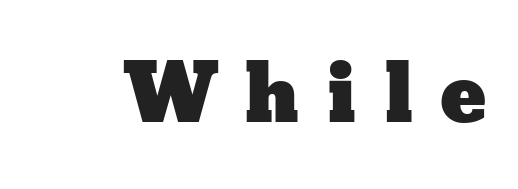
{"italic": "no", "width": "wide", "stroke_contrast": "low", "x_height": "medium", "monospaced": "no", "underline": "no", "letter_spacing": "wide", "letter_spacing_em": 0.34, "glyph_px": 78}
